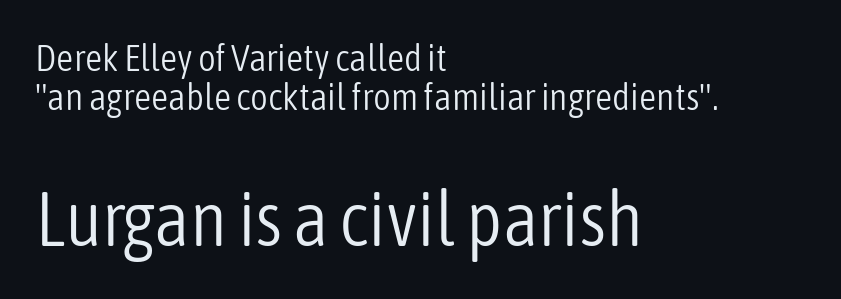
Proportional: the letters do not fall into vertical columns. Does extra space separate the letters? No, they use regular spacing. Very little white space separates one row of letters from the next. Size hierarchy here favors the trailing block over the leading one. Does the lettering tilt? It doesn't — this is upright.
